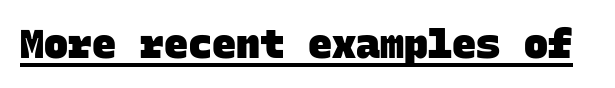
{"serif": "no", "bold": "yes", "weight": "heavy", "width": "normal", "stroke_contrast": "low", "x_height": "large", "monospaced": "yes", "underline": "yes", "letter_spacing": "normal", "letter_spacing_em": 0.0, "glyph_px": 40}
